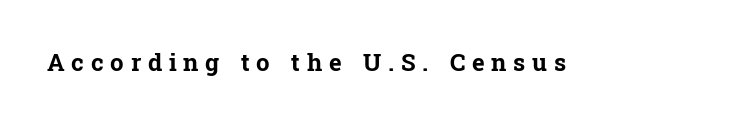
{"italic": "no", "bold": "yes", "underline": "no", "letter_spacing": "wide", "letter_spacing_em": 0.28, "glyph_px": 24}
